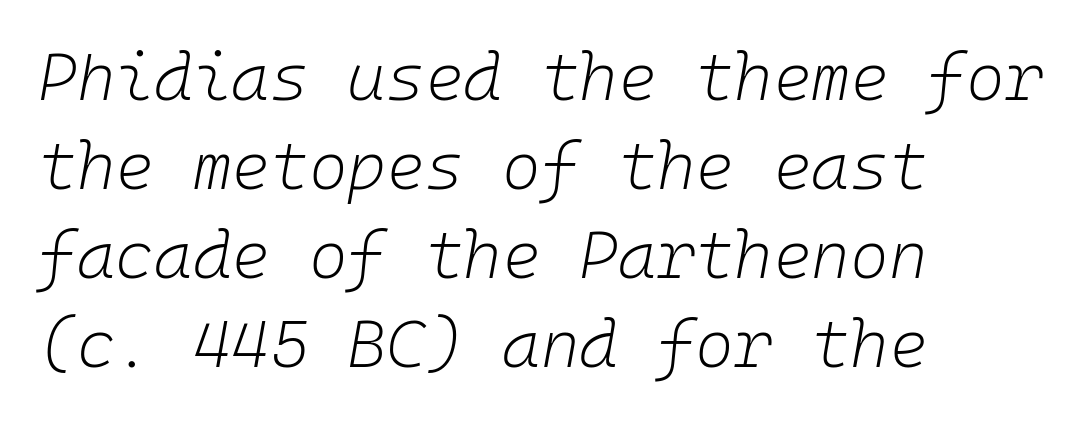
The image shows 66 px light type, italic (leaning right), monospaced; set left-aligned, normal line spacing (1.35x), normal letter spacing, not underlined; low stroke contrast and a medium x-height.
